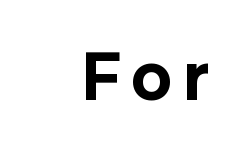
The image shows 60 px bold sans-serif type, upright; set not underlined; low stroke contrast and a medium x-height.
